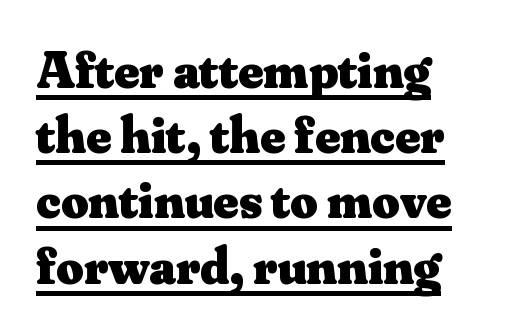
{"serif": "yes", "italic": "no", "bold": "yes", "weight": "heavy", "width": "normal", "stroke_contrast": "medium", "x_height": "small", "monospaced": "no", "underline": "yes", "line_spacing_ratio": 1.23, "letter_spacing": "normal", "letter_spacing_em": 0.0, "glyph_px": 53}
